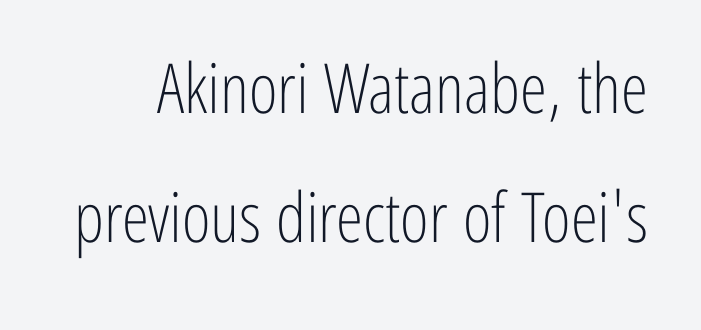
The image shows 69 px light, condensed sans-serif type, upright; set line spacing 1.87x, normal letter spacing, not underlined; low stroke contrast and a medium x-height.
